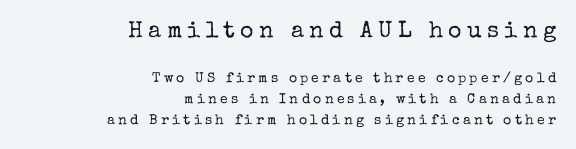
{"italic": "no", "bold": "no", "underline": "no", "align": "right", "line_spacing": "normal", "line_spacing_ratio": 1.48, "letter_spacing": "wide", "letter_spacing_em": 0.23, "larger_block": "first", "size_ratio": 1.64, "glyph_px": 23}
